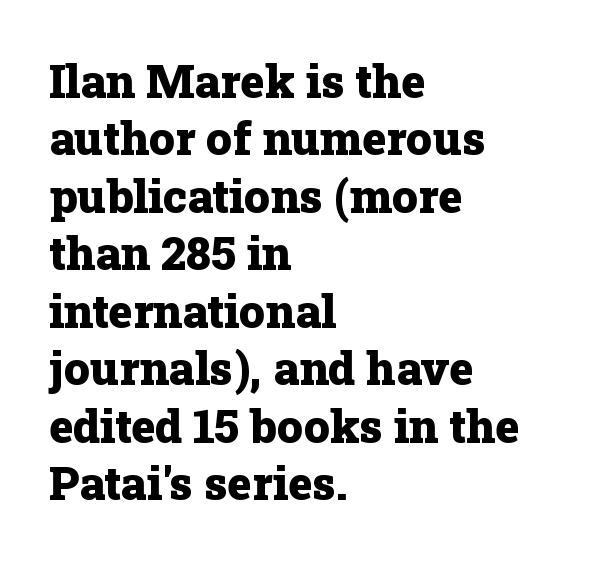
Q: Is the text bold? A: Yes.
Q: Is the text italic (slanted)? A: No, it is upright.
Q: Is the typeface a serif or a sans-serif typeface? A: Serif.
Q: Is the text underlined? A: No.
Q: How is the paragraph aligned? A: Left-aligned.
Q: Is the spacing between letters normal or unusually wide? A: Normal.
Q: Is the spacing between lines tight, normal or loose? A: Normal.
Q: Width (condensed, normal, or wide)? A: Normal.
Q: Stroke contrast? A: Low.
Q: x-height? A: Medium.
Q: Monospaced? A: No.
